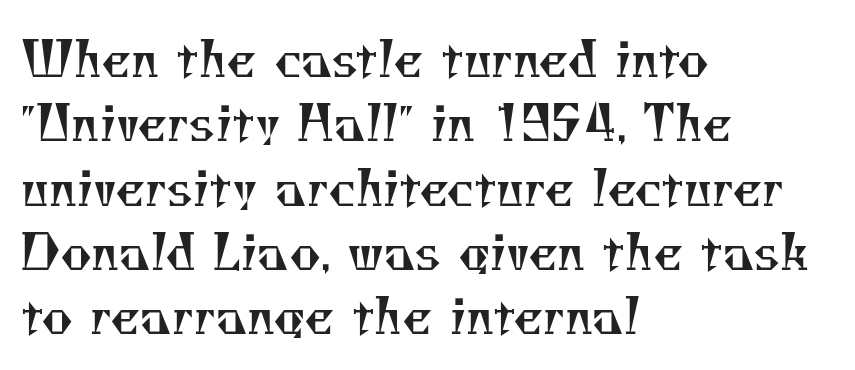
{"serif": "yes", "bold": "no", "weight": "regular", "width": "normal", "stroke_contrast": "medium", "x_height": "small", "monospaced": "no", "underline": "no", "align": "left", "line_spacing": "normal", "line_spacing_ratio": 1.34, "letter_spacing": "normal", "letter_spacing_em": 0.0, "glyph_px": 48}
